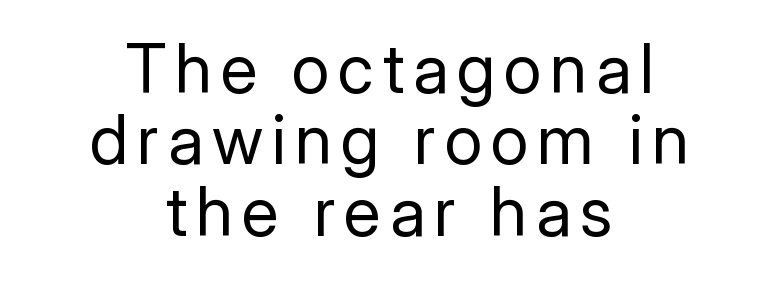
Q: Is the text bold? A: No.
Q: Is the text italic (slanted)? A: No, it is upright.
Q: Is the typeface a serif or a sans-serif typeface? A: Sans-serif.
Q: Is the text underlined? A: No.
Q: How is the paragraph aligned? A: Centered.
Q: Is the spacing between lines tight, normal or loose? A: Tight.
Q: Width (condensed, normal, or wide)? A: Normal.
Q: Stroke contrast? A: Low.
Q: x-height? A: Medium.
Q: Monospaced? A: No.
